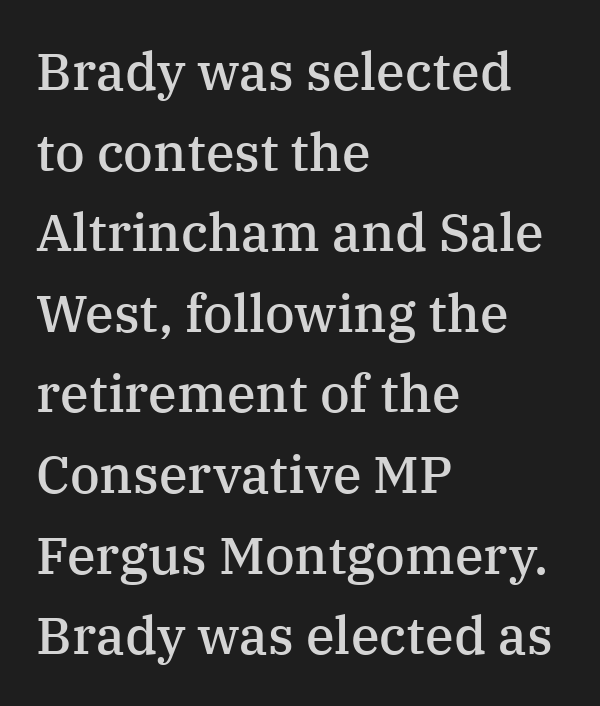
The image shows 52 px semibold serif type, upright; set left-aligned, normal line spacing (1.55x), normal letter spacing, not underlined; medium stroke contrast and a medium x-height.
